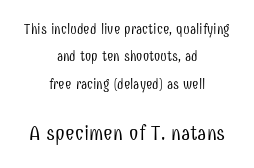
Q: Is the text bold? A: No.
Q: Is the text italic (slanted)? A: No, it is upright.
Q: Is the text underlined? A: No.
Q: How is the paragraph aligned? A: Centered.
Q: Is the spacing between letters normal or unusually wide? A: Normal.
Q: Is the spacing between lines tight, normal or loose? A: Loose.
Q: Which block of text is set in a larger size, the first (top) or the second (bottom)? A: The second (bottom) one.
